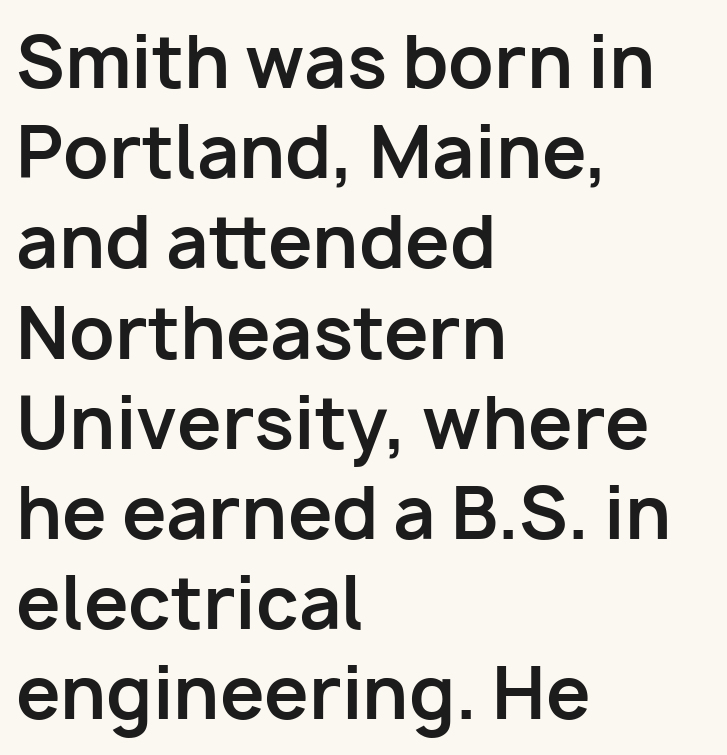
Q: Is the text bold? A: Yes.
Q: Is the text italic (slanted)? A: No, it is upright.
Q: Is the typeface a serif or a sans-serif typeface? A: Sans-serif.
Q: Is the text underlined? A: No.
Q: How is the paragraph aligned? A: Left-aligned.
Q: Is the spacing between letters normal or unusually wide? A: Normal.
Q: Is the spacing between lines tight, normal or loose? A: Normal.
Q: Width (condensed, normal, or wide)? A: Normal.
Q: Stroke contrast? A: Low.
Q: x-height? A: Medium.
Q: Monospaced? A: No.
